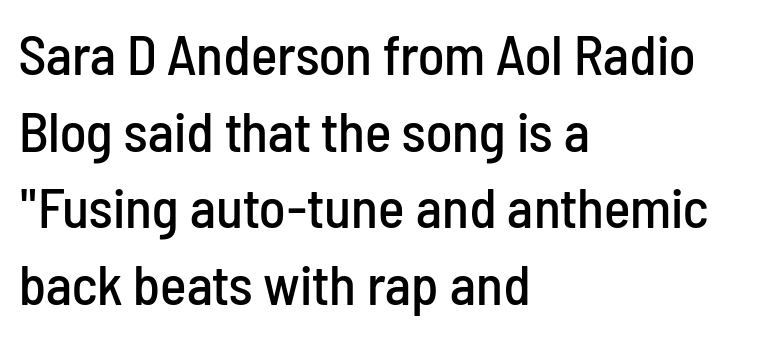
Q: Is the text italic (slanted)? A: No, it is upright.
Q: Is the typeface a serif or a sans-serif typeface? A: Sans-serif.
Q: Is the text underlined? A: No.
Q: How is the paragraph aligned? A: Left-aligned.
Q: Is the spacing between letters normal or unusually wide? A: Normal.
Q: Is the spacing between lines tight, normal or loose? A: Normal.
Q: Width (condensed, normal, or wide)? A: Condensed.
Q: Stroke contrast? A: Low.
Q: x-height? A: Medium.
Q: Monospaced? A: No.
